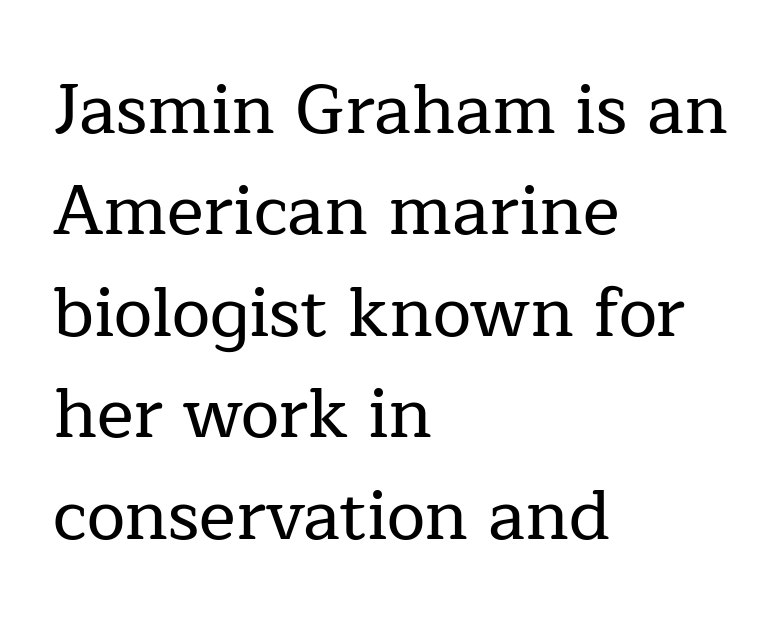
Type style note: has serifs. How would I describe the line gaps? Plain and ordinary. Do the characters align in a grid? No, the font is proportional. Each word holds together tightly as a unit, with standard inter-letter gaps. Any mark beneath the type? The region is blank. A student would call this left alignment; a typographer would say flush left, rag right.
